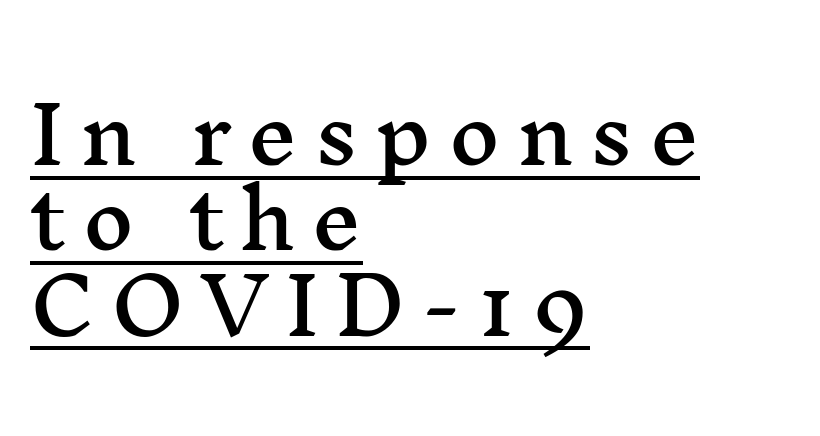
It's the straight-up-and-down kind of type. Glyph-to-glyph distance is far greater than everyday printed text. Quick note: underline on. Teacher's note: observe the even left margin — that is flush-left alignment. In terms of letterform style, serifs are clearly present.
